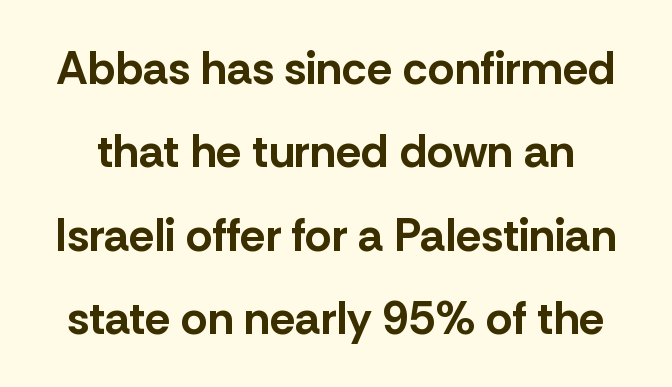
The image shows 46 px bold sans-serif type, upright; set line spacing 1.81x, normal letter spacing, not underlined; low stroke contrast and a medium x-height.
